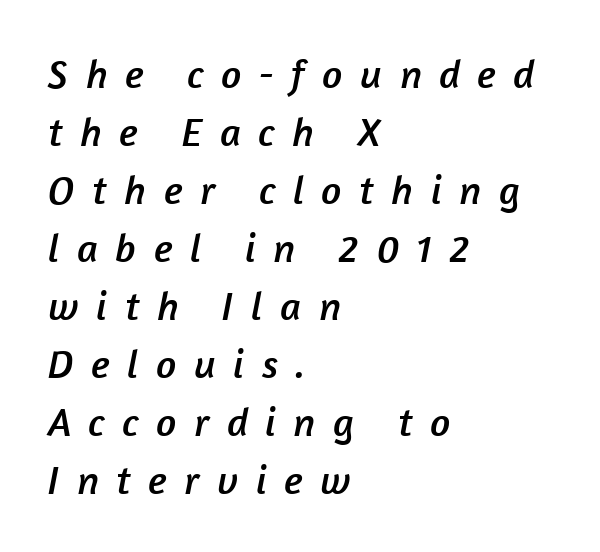
The image shows 40 px sans-serif type; set left-aligned, normal line spacing (1.45x), unusually wide letter spacing (+0.44 em), not underlined; low stroke contrast and a medium x-height.
